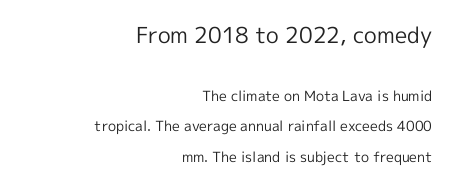
Character size in the leading block exceeds that of the trailing block. No word sits above an underline. Horizontal bands of white between lines are thick stripes. Does the copy run flush right? Yes — the right margin is perfectly even. The weight tops out at a normal text grade.
